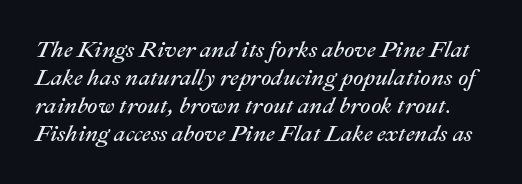
{"italic": "yes", "lean": "right", "slant_degrees": 22, "bold": "no", "underline": "no", "line_spacing_ratio": 1.22, "letter_spacing": "normal", "letter_spacing_em": 0.0, "glyph_px": 23}
